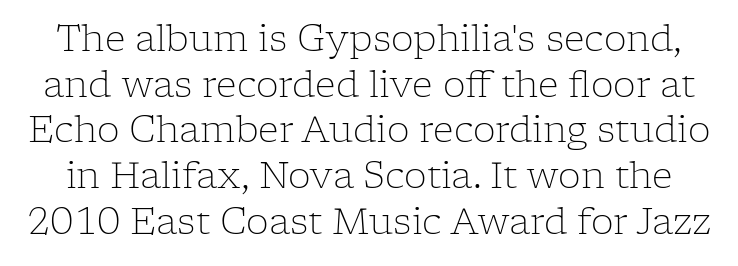
The image shows 36 px light serif type, upright; set normal line spacing (1.27x), normal letter spacing, not underlined; low stroke contrast and a medium x-height.
